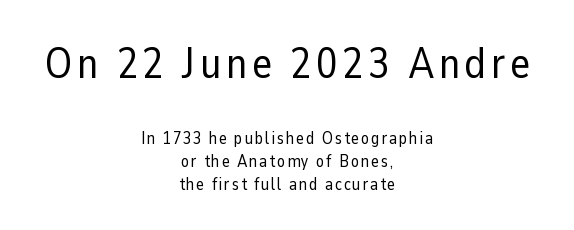
Q: Is the text bold? A: No.
Q: Is the text italic (slanted)? A: No, it is upright.
Q: Is the typeface a serif or a sans-serif typeface? A: Sans-serif.
Q: Is the text underlined? A: No.
Q: How is the paragraph aligned? A: Centered.
Q: Is the spacing between lines tight, normal or loose? A: Normal.
Q: Which block of text is set in a larger size, the first (top) or the second (bottom)? A: The first (top) one.
Q: Width (condensed, normal, or wide)? A: Normal.
Q: Stroke contrast? A: Low.
Q: x-height? A: Medium.
Q: Monospaced? A: No.
